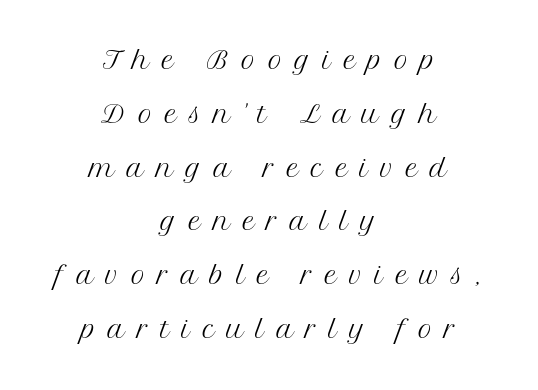
Q: Is the text bold? A: No.
Q: Is the text italic (slanted)? A: Yes.
Q: Is the text underlined? A: No.
Q: How is the paragraph aligned? A: Centered.
Q: Is the spacing between letters normal or unusually wide? A: Unusually wide.
Q: Is the spacing between lines tight, normal or loose? A: Loose.
